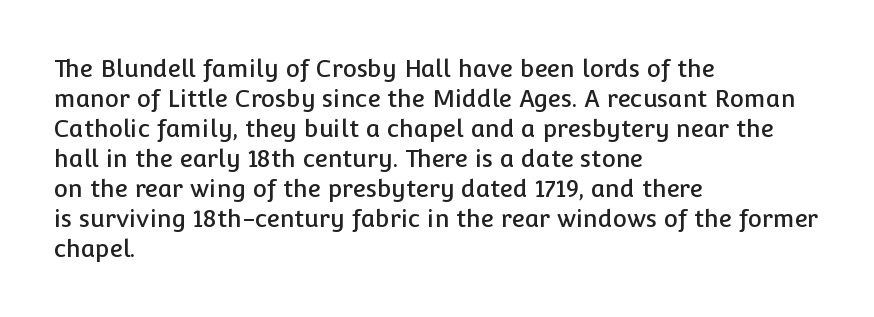
The image shows 24 px text type, upright; set left-aligned, normal line spacing (1.25x), normal letter spacing, not underlined.
